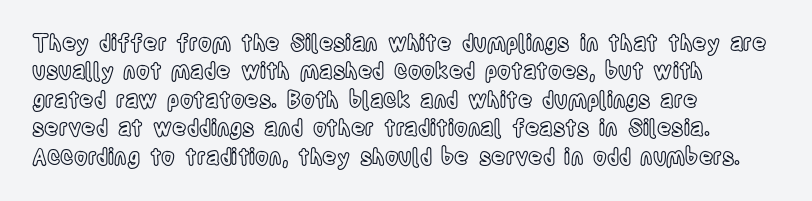
{"italic": "no", "underline": "no", "align": "left", "line_spacing": "normal", "line_spacing_ratio": 1.29, "letter_spacing": "normal", "letter_spacing_em": 0.0, "glyph_px": 22}
